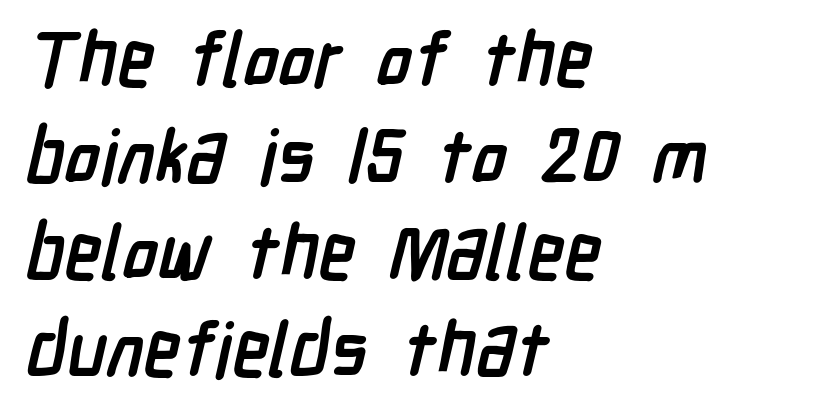
Q: Is the text bold? A: Yes.
Q: Is the typeface a serif or a sans-serif typeface? A: Sans-serif.
Q: Is the text underlined? A: No.
Q: How is the paragraph aligned? A: Left-aligned.
Q: Is the spacing between letters normal or unusually wide? A: Normal.
Q: Is the spacing between lines tight, normal or loose? A: Normal.
Q: Width (condensed, normal, or wide)? A: Condensed.
Q: Stroke contrast? A: Low.
Q: x-height? A: Medium.
Q: Monospaced? A: No.
